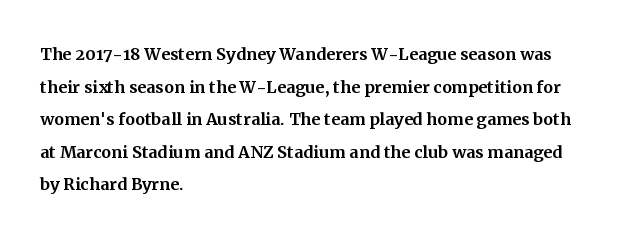
The string is rendered with underlining switched off. Successive baselines arrive at the customary interval. The paragraph shown leans on its left margin. Do the letters lean? They stand straight. The passage shown has conventional tracking throughout.
